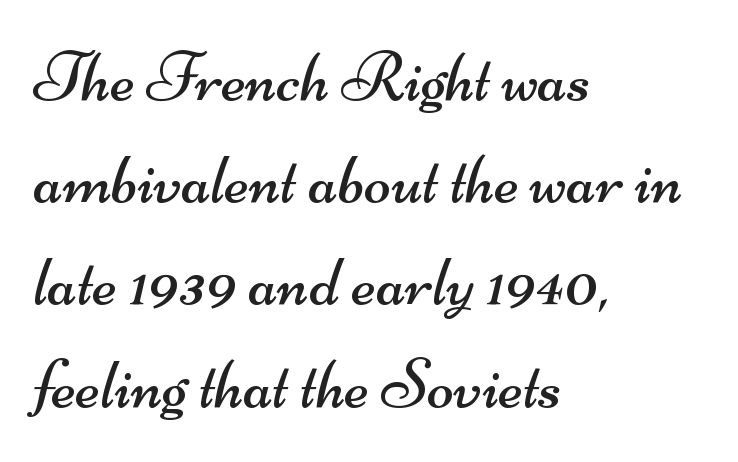
{"serif": "no", "bold": "no", "weight": "regular", "width": "wide", "stroke_contrast": "medium", "x_height": "small", "monospaced": "no", "underline": "no", "align": "left", "line_spacing": "normal", "line_spacing_ratio": 1.44, "letter_spacing": "normal", "letter_spacing_em": 0.0, "glyph_px": 71}
